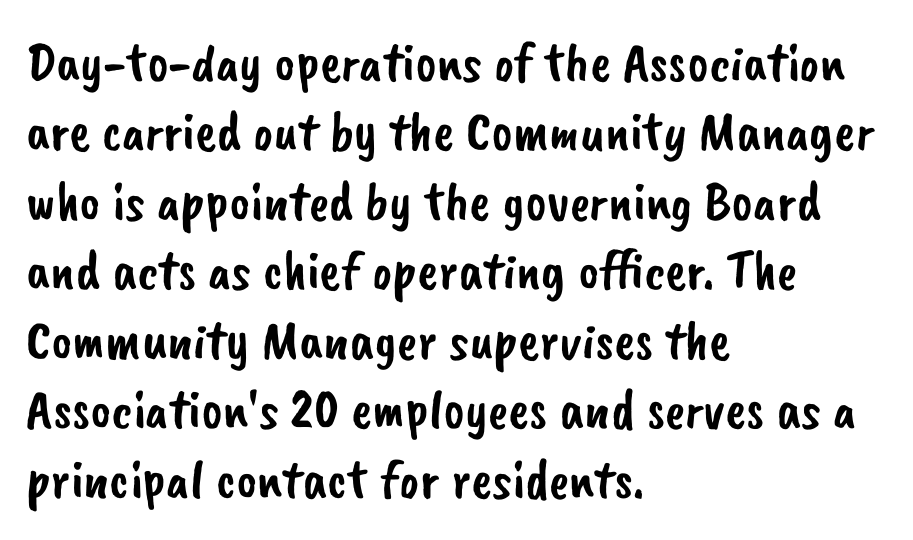
Descenders hang freely into open space. I'd call this a sans setting — the letters go barefoot. These lines stack with their left ends in a neat column. Caption: standard tracking, unaltered. The passage shown is typed in a proportional face where columns would drift.
